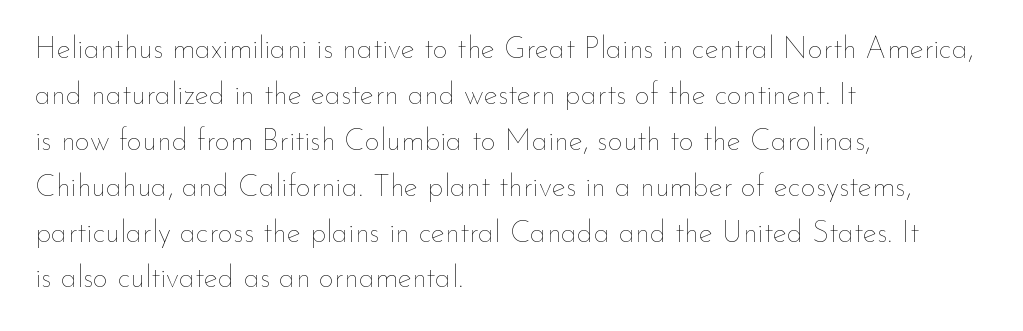
Q: Is the text bold? A: No.
Q: Is the text italic (slanted)? A: No, it is upright.
Q: Is the text underlined? A: No.
Q: How is the paragraph aligned? A: Left-aligned.
Q: Is the spacing between letters normal or unusually wide? A: Normal.
Q: Is the spacing between lines tight, normal or loose? A: Normal.
Q: Width (condensed, normal, or wide)? A: Normal.
Q: Stroke contrast? A: Low.
Q: x-height? A: Small.
Q: Monospaced? A: No.
